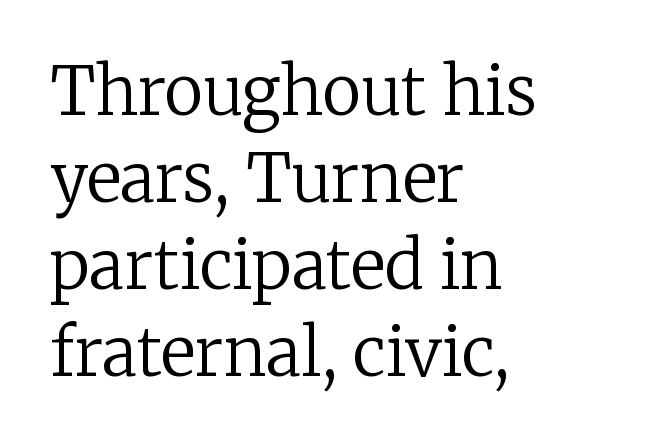
The image shows 66 px regular-weight serif type, upright; set left-aligned, normal line spacing (1.32x), normal letter spacing, not underlined; low stroke contrast and a medium x-height.
